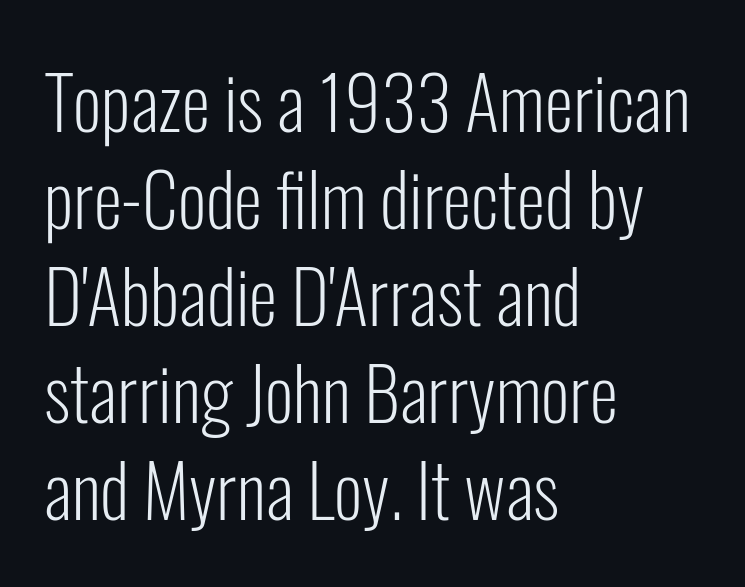
{"serif": "no", "italic": "no", "bold": "no", "weight": "light", "width": "condensed", "stroke_contrast": "low", "x_height": "medium", "monospaced": "no", "underline": "no", "align": "left", "line_spacing": "normal", "line_spacing_ratio": 1.33, "letter_spacing": "normal", "letter_spacing_em": 0.0, "glyph_px": 73}
